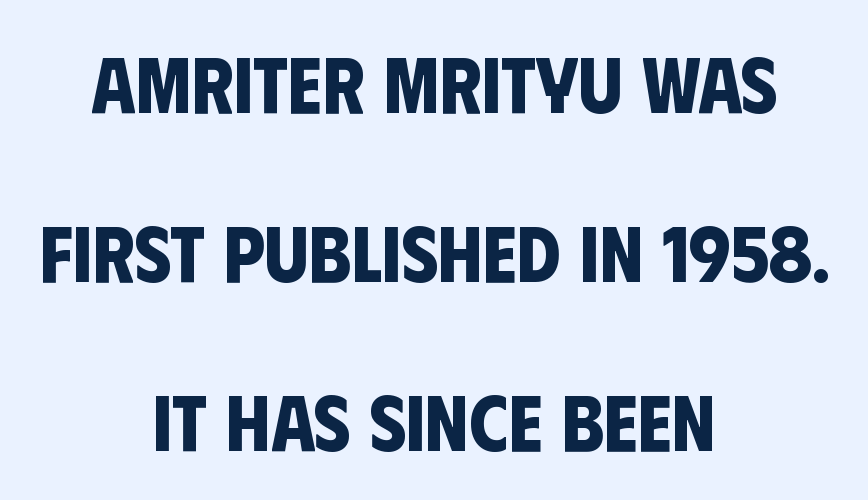
{"serif": "no", "bold": "yes", "weight": "bold", "width": "condensed", "stroke_contrast": "low", "x_height": "large", "monospaced": "no", "underline": "no", "align": "center", "line_spacing": "loose", "line_spacing_ratio": 2.14, "letter_spacing": "normal", "letter_spacing_em": 0.0, "glyph_px": 79}
